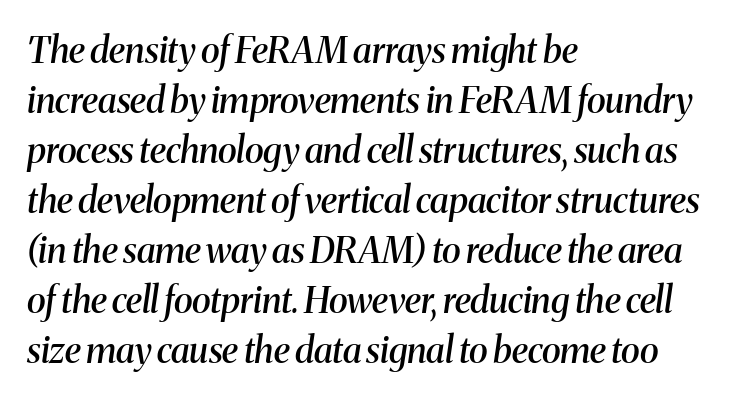
Q: Is the text bold? A: Semi-bold.
Q: Is the text italic (slanted)? A: Yes, it leans right by about 8 degrees.
Q: Is the typeface a serif or a sans-serif typeface? A: Serif.
Q: Is the text underlined? A: No.
Q: How is the paragraph aligned? A: Left-aligned.
Q: Is the spacing between letters normal or unusually wide? A: Normal.
Q: Is the spacing between lines tight, normal or loose? A: Normal.
Q: Width (condensed, normal, or wide)? A: Normal.
Q: Stroke contrast? A: Medium.
Q: x-height? A: Medium.
Q: Monospaced? A: No.
